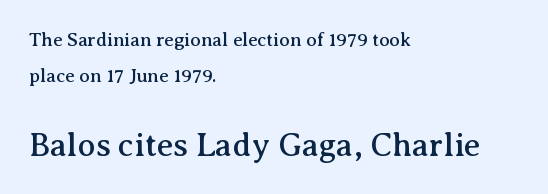
Which of the two is more prominent by size? The second, at the bottom. Designer's note — italics off, roman on. Old-style or modern, the face here clearly has serifs. Spacing verdict: proportional, widths tailored to each character. How are the letters spaced? Ordinarily, with no added tracking. Every row of glyphs begins at an identical x-position on the left.
